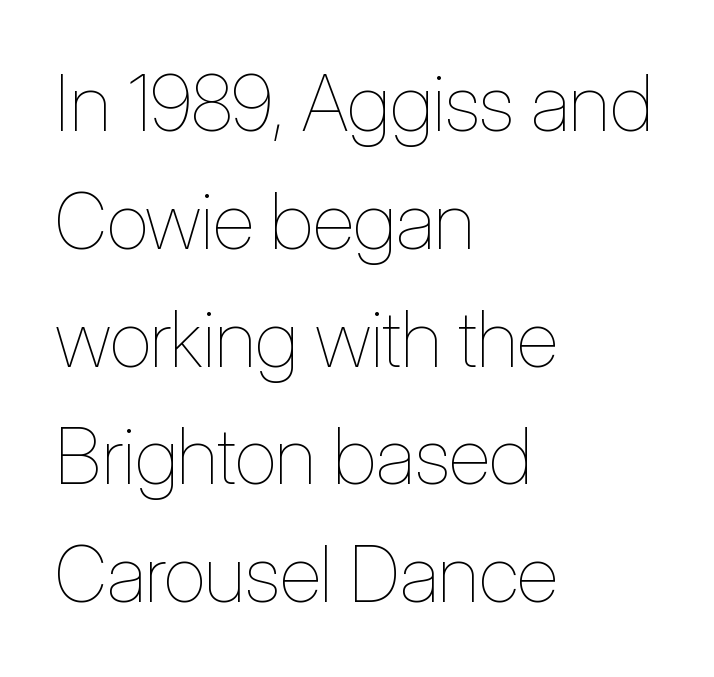
The image shows 78 px thin, condensed type, upright; set left-aligned, normal line spacing (1.51x), normal letter spacing, not underlined; low stroke contrast and a medium x-height.
